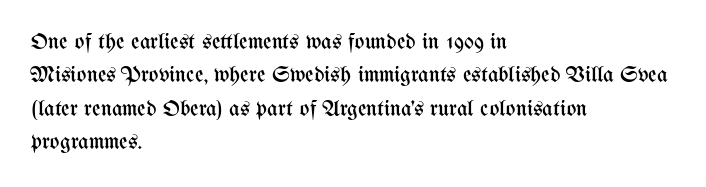
{"italic": "no", "bold": "no", "underline": "no", "align": "left", "line_spacing": "normal", "line_spacing_ratio": 1.45, "letter_spacing": "normal", "letter_spacing_em": 0.0, "glyph_px": 23}
